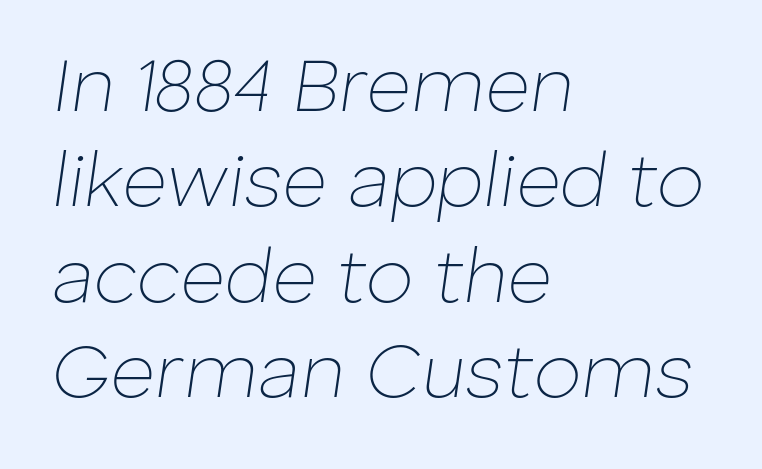
{"italic": "yes", "lean": "right", "slant_degrees": 8, "bold": "no", "weight": "thin", "width": "normal", "stroke_contrast": "low", "x_height": "medium", "monospaced": "no", "underline": "no", "align": "left", "line_spacing_ratio": 1.24, "letter_spacing": "normal", "letter_spacing_em": 0.0, "glyph_px": 77}
